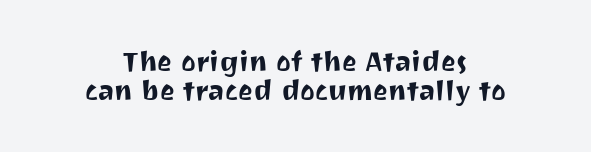
Q: Is the text italic (slanted)? A: No, it is upright.
Q: Is the typeface a serif or a sans-serif typeface? A: Sans-serif.
Q: Is the text underlined? A: No.
Q: How is the paragraph aligned? A: Centered.
Q: Is the spacing between letters normal or unusually wide? A: Normal.
Q: Is the spacing between lines tight, normal or loose? A: Tight.
Q: Width (condensed, normal, or wide)? A: Normal.
Q: Stroke contrast? A: Medium.
Q: x-height? A: Medium.
Q: Monospaced? A: No.
